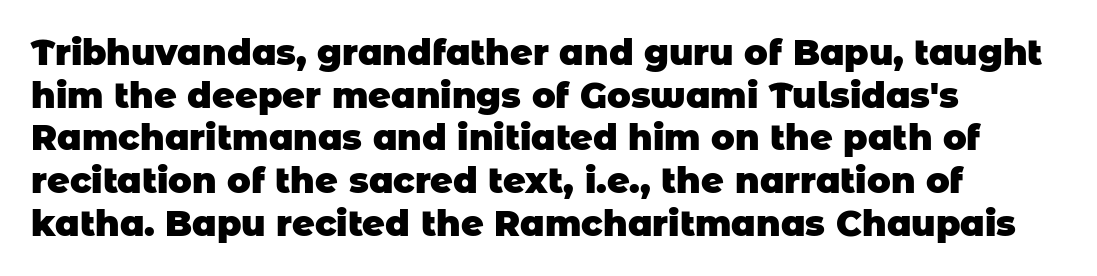
Standard letterfit; no display-style spreading of the glyphs. This is sans-serif lettering, the kind often seen on screens and signage. The passage shown is not underscored anywhere. The face used here is proportionally spaced, like ordinary book or web type. Strokes here are thick enough to call this a true bold.
